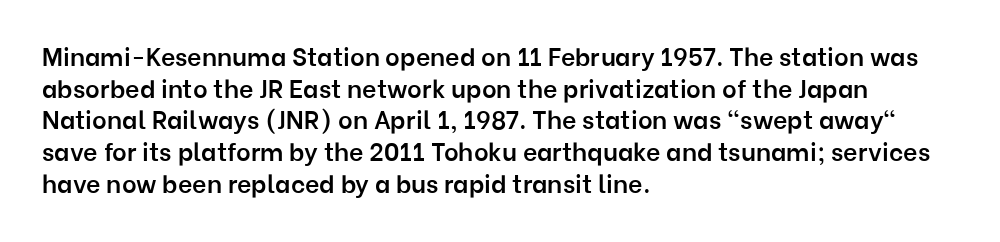
The image shows 25 px text type, upright; set left-aligned, normal line spacing (1.27x), normal letter spacing, not underlined.
